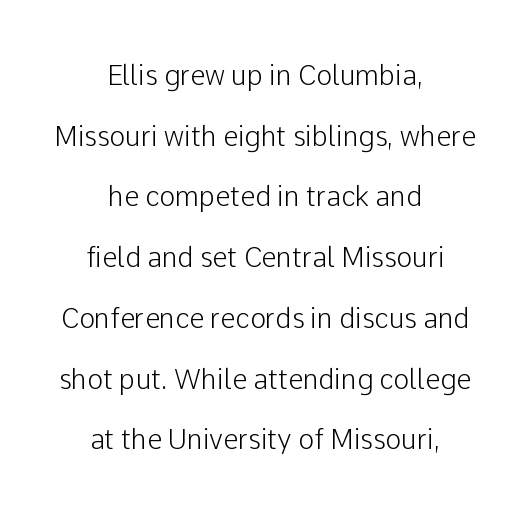
{"italic": "no", "underline": "no", "align": "center", "line_spacing": "loose", "line_spacing_ratio": 2.25, "letter_spacing": "normal", "letter_spacing_em": 0.0, "glyph_px": 27}
